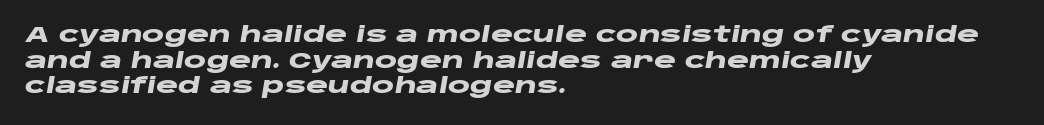
Q: Is the text bold? A: Yes.
Q: Is the text italic (slanted)? A: Yes, it leans right by about 10 degrees.
Q: Is the text underlined? A: No.
Q: How is the paragraph aligned? A: Left-aligned.
Q: Is the spacing between letters normal or unusually wide? A: Normal.
